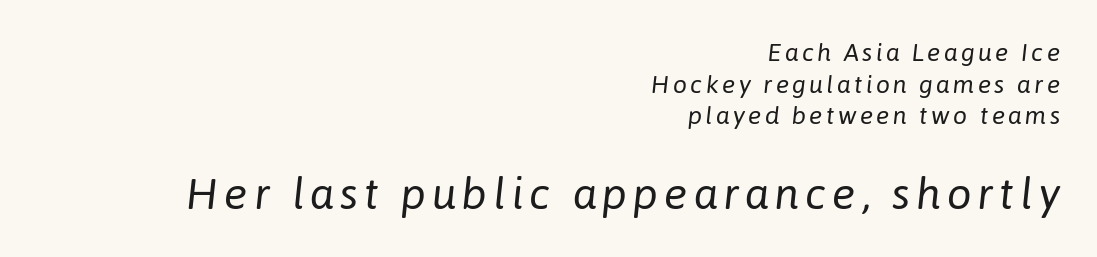
Is there much room between lines? A standard amount, neither cramped nor airy. Only glyphs here, with clear space below each row. Style check: oblique. Where is the straight margin? On the right.
